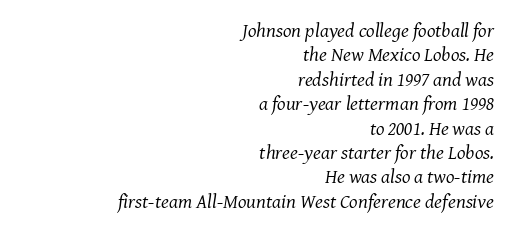
Compared with typical body copy, the letter spacing here is the same. Short and long lines alike share a common ending point at right. Letters rest on an invisible, unmarked baseline. The weight tops out at a normal text grade. There's an unmistakable incline to the writing here.
